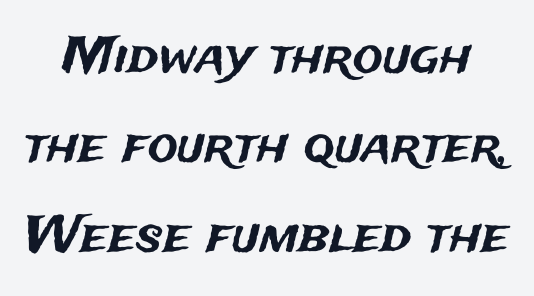
{"serif": "no", "width": "normal", "stroke_contrast": "medium", "x_height": "medium", "monospaced": "no", "underline": "no", "line_spacing_ratio": 1.79, "letter_spacing": "normal", "letter_spacing_em": 0.0, "glyph_px": 50}
